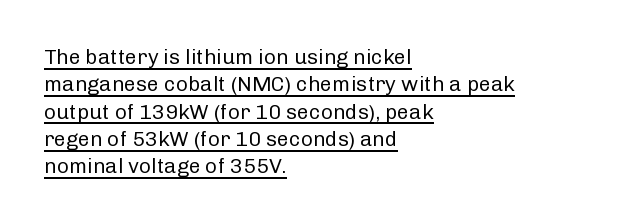
The passage shown is not bold in any degree. Typeset ragged right — the left edge is the straight one. Underlining? Definitely there. The face used here is rendered with its standard letterfit.
